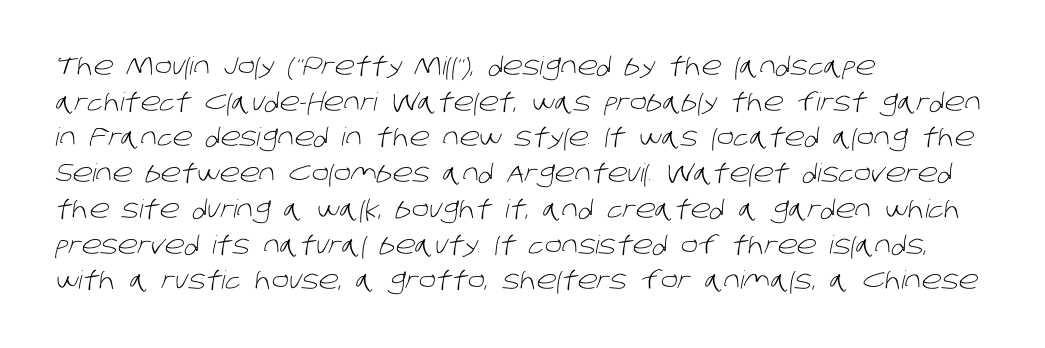
The image shows 25 px text type; set left-aligned, normal line spacing (1.43x), normal letter spacing, not underlined.
